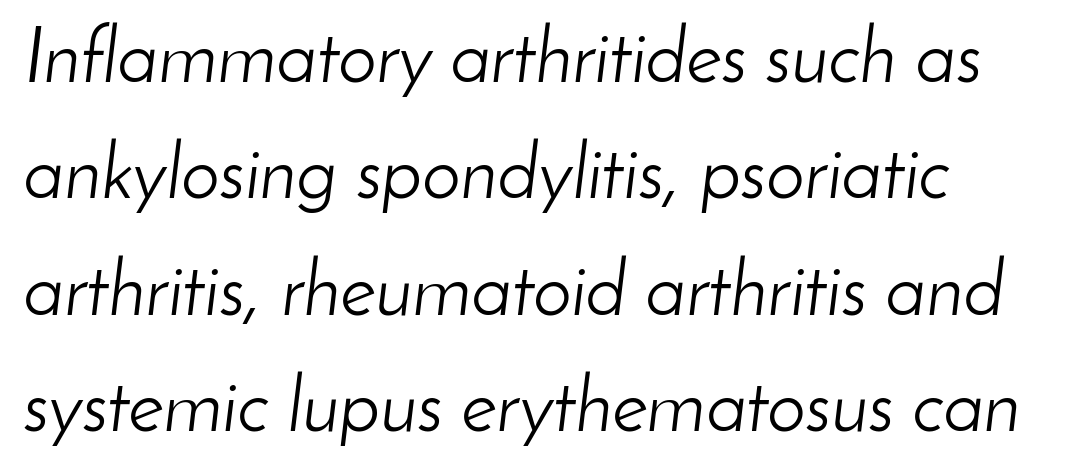
The image shows 77 px light type, italic (leaning right); set left-aligned, normal line spacing (1.51x), normal letter spacing, not underlined; low stroke contrast and a small x-height.
